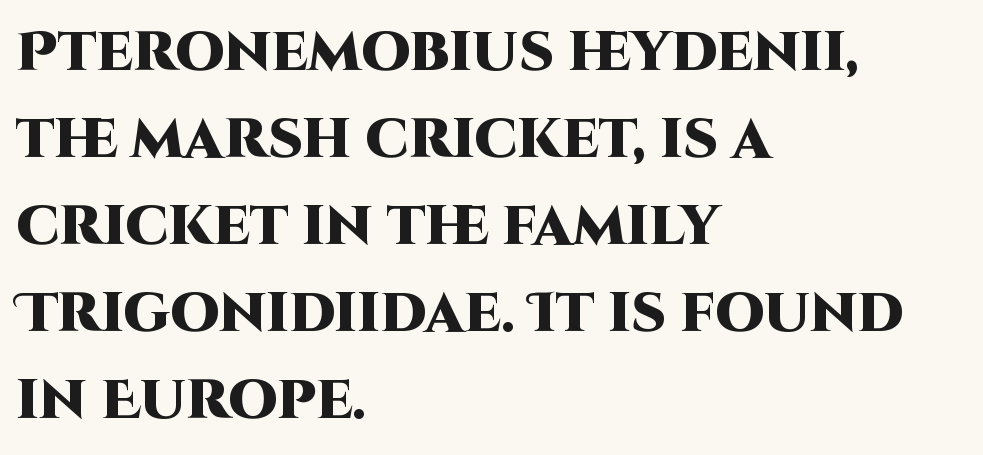
Q: Is the text bold? A: Yes.
Q: Is the text italic (slanted)? A: No, it is upright.
Q: Is the typeface a serif or a sans-serif typeface? A: Sans-serif.
Q: Is the text underlined? A: No.
Q: How is the paragraph aligned? A: Left-aligned.
Q: Is the spacing between letters normal or unusually wide? A: Normal.
Q: Is the spacing between lines tight, normal or loose? A: Normal.
Q: Width (condensed, normal, or wide)? A: Normal.
Q: Stroke contrast? A: High.
Q: x-height? A: Large.
Q: Monospaced? A: No.
